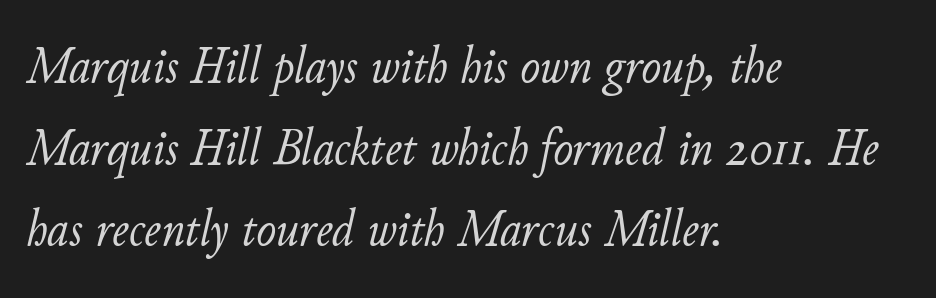
{"italic": "yes", "lean": "right", "slant_degrees": 11, "bold": "no", "weight": "light", "width": "normal", "stroke_contrast": "low", "x_height": "small", "monospaced": "no", "underline": "no", "align": "left", "line_spacing": "normal", "line_spacing_ratio": 1.54, "letter_spacing": "normal", "letter_spacing_em": 0.0, "glyph_px": 53}
